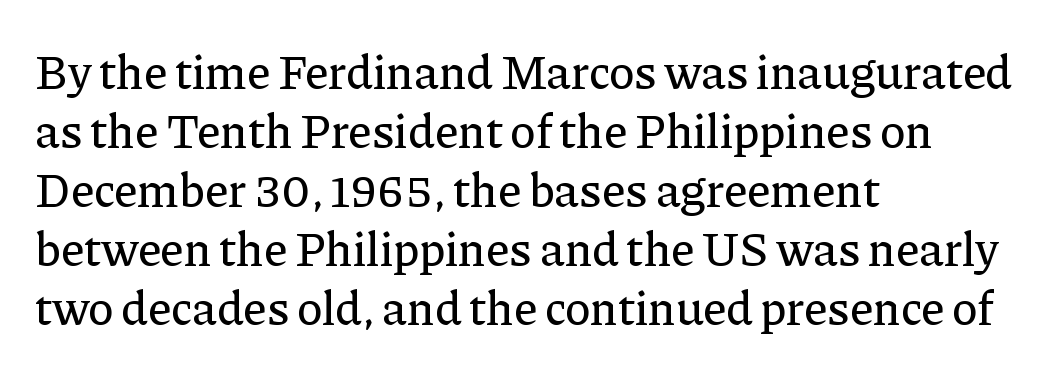
Q: Is the text italic (slanted)? A: No, it is upright.
Q: Is the typeface a serif or a sans-serif typeface? A: Serif.
Q: Is the text underlined? A: No.
Q: How is the paragraph aligned? A: Left-aligned.
Q: Is the spacing between letters normal or unusually wide? A: Normal.
Q: Width (condensed, normal, or wide)? A: Normal.
Q: Stroke contrast? A: Low.
Q: x-height? A: Medium.
Q: Monospaced? A: No.
